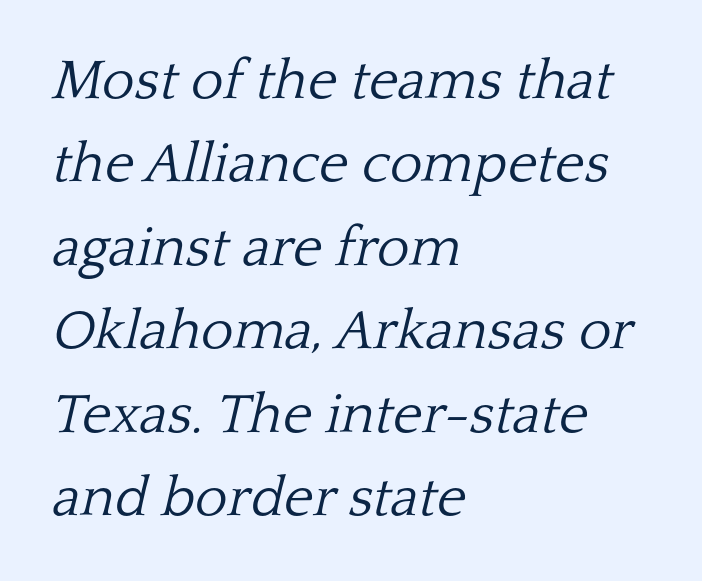
Glance below the letters and you will spot only blank space. The typography opts for an oblique posture over an upright one. Stem width sits at or under what a default text font uses. One glance says typical: line gaps are just what's usual.
